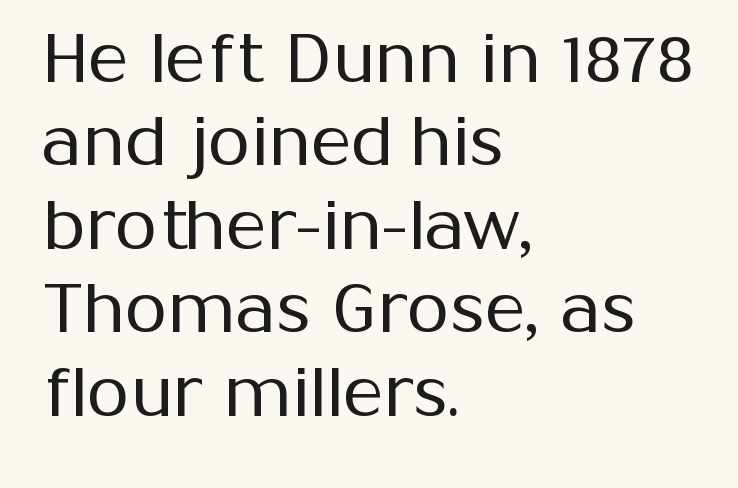
{"serif": "no", "italic": "no", "bold": "no", "weight": "regular", "width": "normal", "stroke_contrast": "medium", "x_height": "medium", "monospaced": "no", "underline": "no", "align": "left", "line_spacing_ratio": 1.21, "letter_spacing": "normal", "letter_spacing_em": 0.0, "glyph_px": 69}
